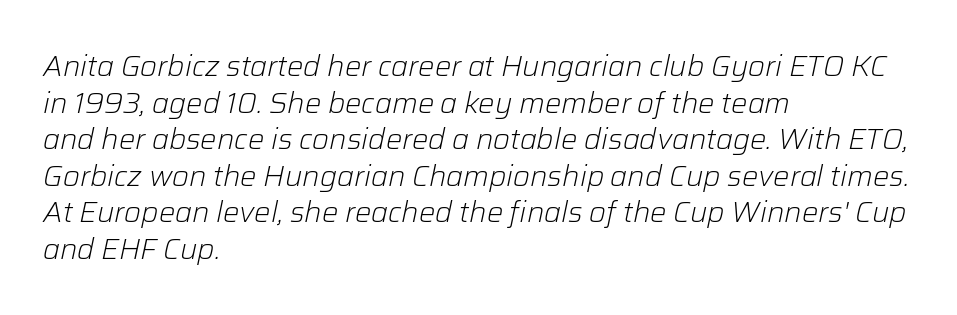
{"italic": "yes", "lean": "right", "slant_degrees": 12, "bold": "no", "weight": "light", "width": "normal", "stroke_contrast": "low", "x_height": "medium", "monospaced": "no", "underline": "no", "align": "left", "line_spacing": "normal", "line_spacing_ratio": 1.26, "letter_spacing": "normal", "letter_spacing_em": 0.0, "glyph_px": 29}
